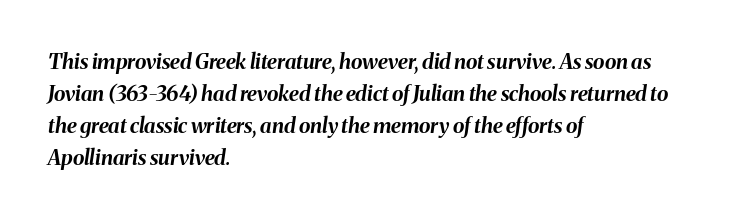
{"italic": "yes", "lean": "right", "slant_degrees": 8, "bold": "yes", "underline": "no", "align": "left", "line_spacing": "normal", "line_spacing_ratio": 1.52, "letter_spacing": "normal", "letter_spacing_em": 0.0, "glyph_px": 21}
